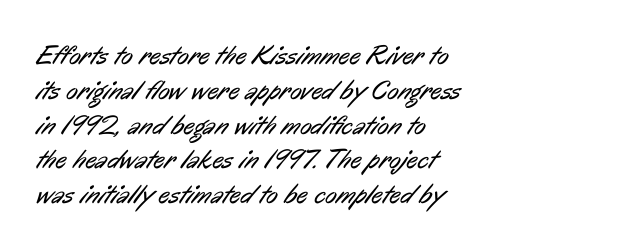
Q: Is the text bold? A: No.
Q: Is the text underlined? A: No.
Q: How is the paragraph aligned? A: Left-aligned.
Q: Is the spacing between letters normal or unusually wide? A: Normal.
Q: Is the spacing between lines tight, normal or loose? A: Normal.
